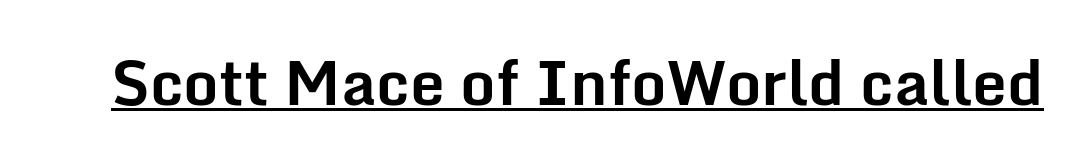
The image shows 62 px bold sans-serif type, upright; set normal letter spacing, underlined; low stroke contrast and a medium x-height.
